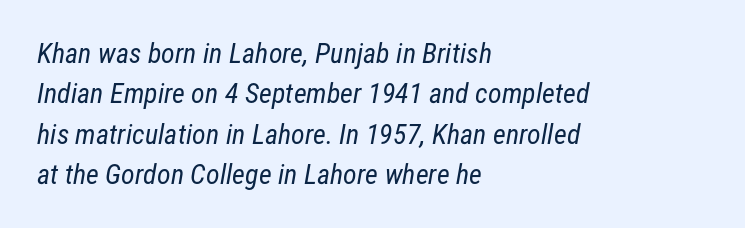
Successive baselines arrive at the customary interval. Varying glyph widths throughout — classic text-font behaviour. Has an underline been added? It has not. The weight tops out at a normal text grade. A student would call this left alignment; a typographer would say flush left, rag right. How are the letters spaced? Ordinarily, with no added tracking.
